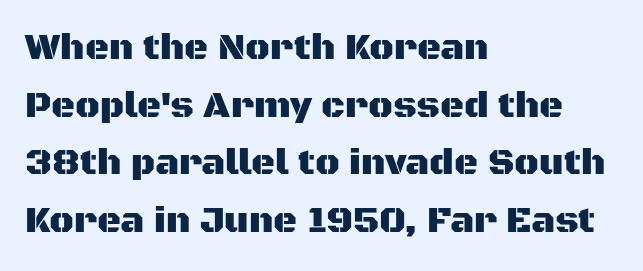
The image shows 37 px sans-serif type, upright; set left-aligned, normal line spacing (1.56x), normal letter spacing, not underlined; medium stroke contrast and a large x-height.
